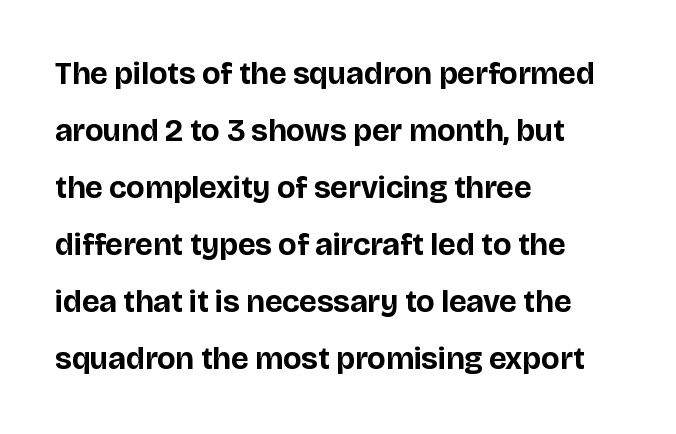
The image shows 31 px bold sans-serif type, upright; set left-aligned, line spacing 1.84x, normal letter spacing, not underlined; low stroke contrast and a large x-height.
